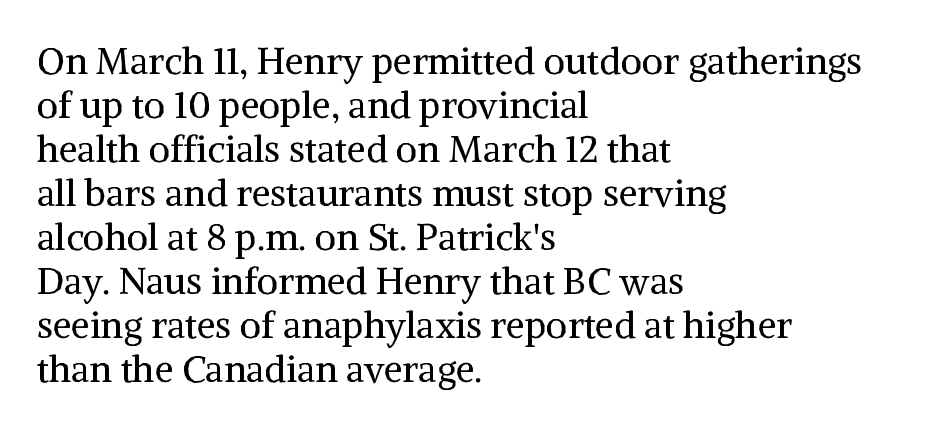
Quick note: underline off. The letters sit at their default tracking, neither squeezed nor spread. Is the stroke heavy? The answer is a plain regular-or-lighter. Yep, those are serifs on the letters.
